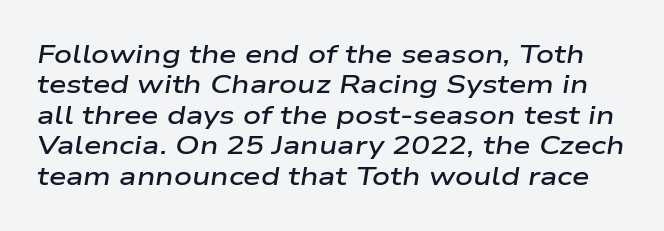
A bare baseline throughout the passage. There is no visible air inserted between adjacent glyphs. The text carries the slant typical of an italic or oblique font. Does the weight exceed regular? Yes, but only to semibold.
